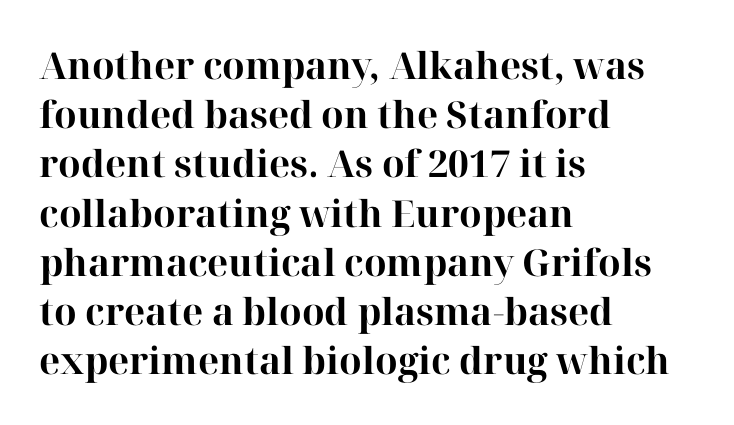
Q: Is the text bold? A: Yes.
Q: Is the text italic (slanted)? A: No, it is upright.
Q: Is the typeface a serif or a sans-serif typeface? A: Serif.
Q: Is the text underlined? A: No.
Q: How is the paragraph aligned? A: Left-aligned.
Q: Is the spacing between letters normal or unusually wide? A: Normal.
Q: Is the spacing between lines tight, normal or loose? A: Normal.
Q: Width (condensed, normal, or wide)? A: Normal.
Q: Stroke contrast? A: High.
Q: x-height? A: Medium.
Q: Monospaced? A: No.
